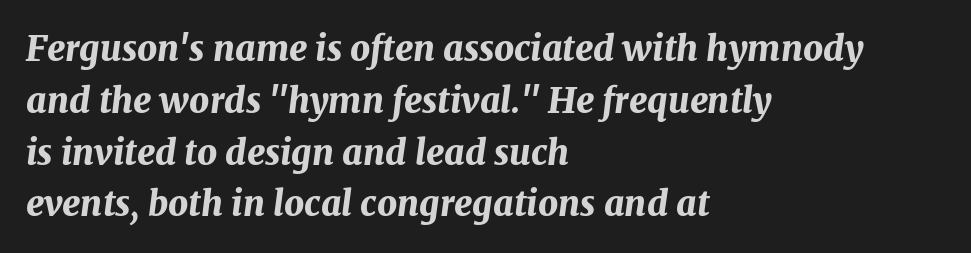
The image shows 35 px bold type, italic (leaning right); set left-aligned, normal line spacing (1.48x), normal letter spacing, not underlined; medium stroke contrast and a medium x-height.
